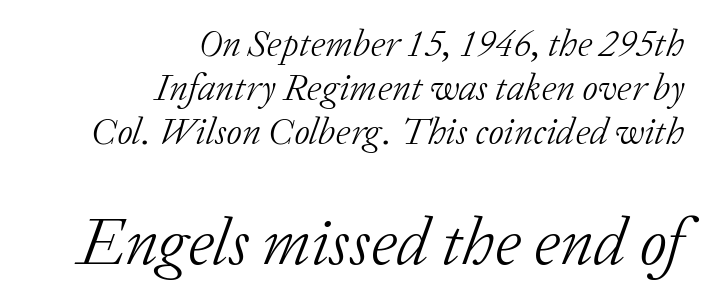
The typography opts for an oblique posture over an upright one. Anything drawn beneath the words? Only blank space. No extra ink here — the face is not bold. The rendering enlarges the type as you move from the upper chunk to the lower. The type family on display is of the serif kind.
